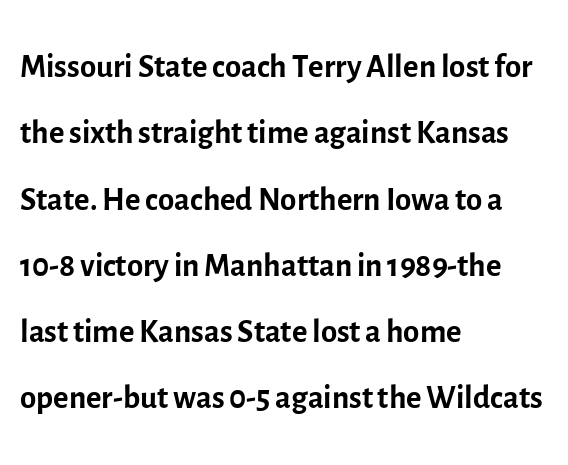
The image shows 47 px regular-weight sans-serif type, upright; set left-aligned, normal line spacing (1.41x), normal letter spacing, not underlined; a medium x-height.
